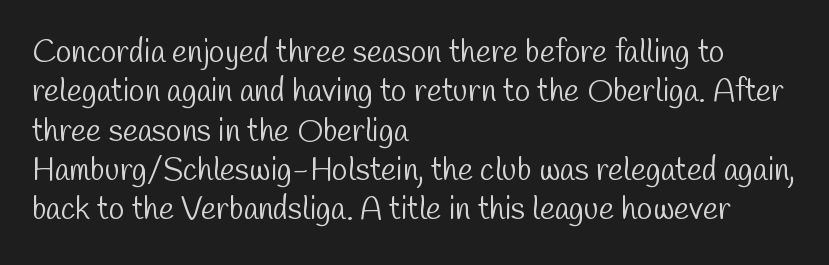
{"serif": "no", "bold": "no", "weight": "light", "width": "condensed", "stroke_contrast": "low", "x_height": "medium", "monospaced": "no", "underline": "no", "align": "left", "line_spacing_ratio": 1.23, "letter_spacing": "normal", "letter_spacing_em": 0.0, "glyph_px": 32}
